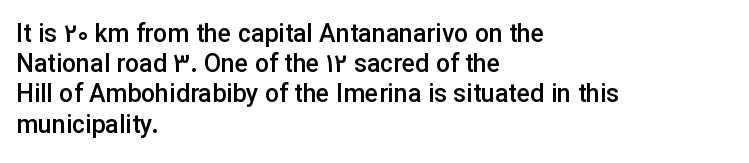
The image shows 25 px text type, upright; set left-aligned, line spacing 1.21x, normal letter spacing, not underlined.
